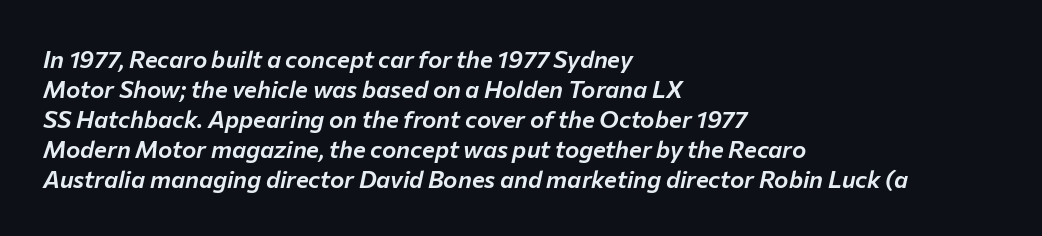
Caption: standard tracking, unaltered. Compared with typical paragraphs, the rows here are spaced about the same. The area under the type is left untouched. The whole block is typeset with a tilt. A classic flush-left, rag-right setting is used for this passage.
